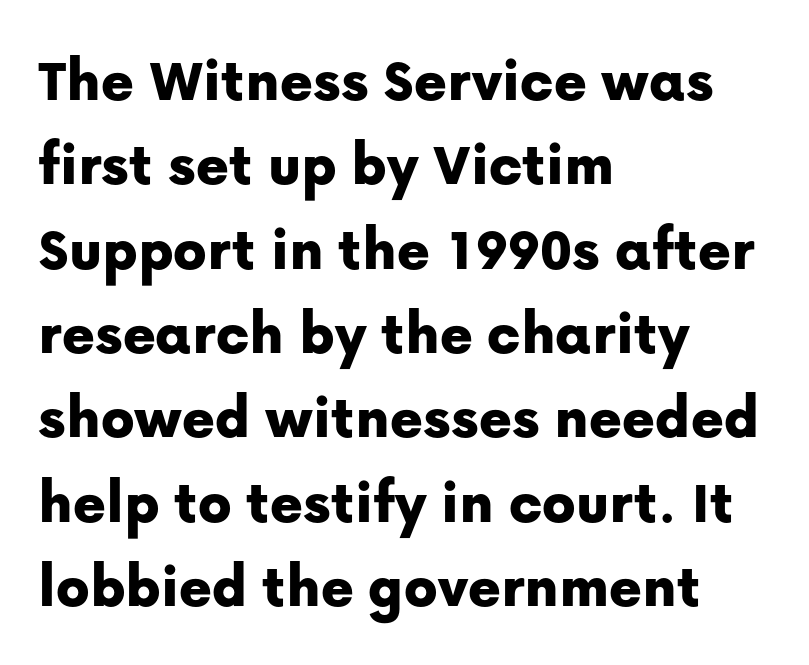
The image shows 62 px sans-serif type, upright; set left-aligned, normal line spacing (1.36x), normal letter spacing, not underlined; low stroke contrast and a medium x-height.
